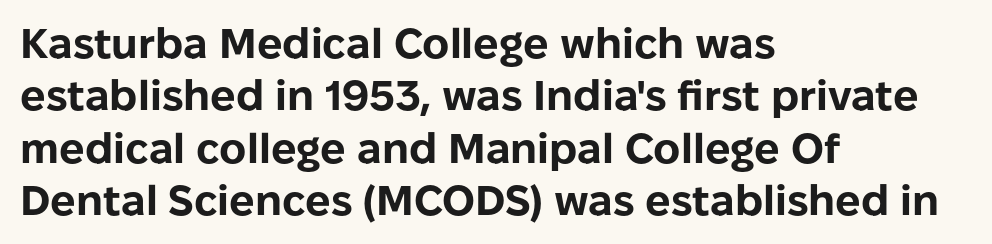
Q: Is the text bold? A: Yes.
Q: Is the text italic (slanted)? A: No, it is upright.
Q: Is the typeface a serif or a sans-serif typeface? A: Sans-serif.
Q: Is the text underlined? A: No.
Q: How is the paragraph aligned? A: Left-aligned.
Q: Is the spacing between letters normal or unusually wide? A: Normal.
Q: Is the spacing between lines tight, normal or loose? A: Normal.
Q: Width (condensed, normal, or wide)? A: Normal.
Q: Stroke contrast? A: Low.
Q: x-height? A: Medium.
Q: Monospaced? A: No.
